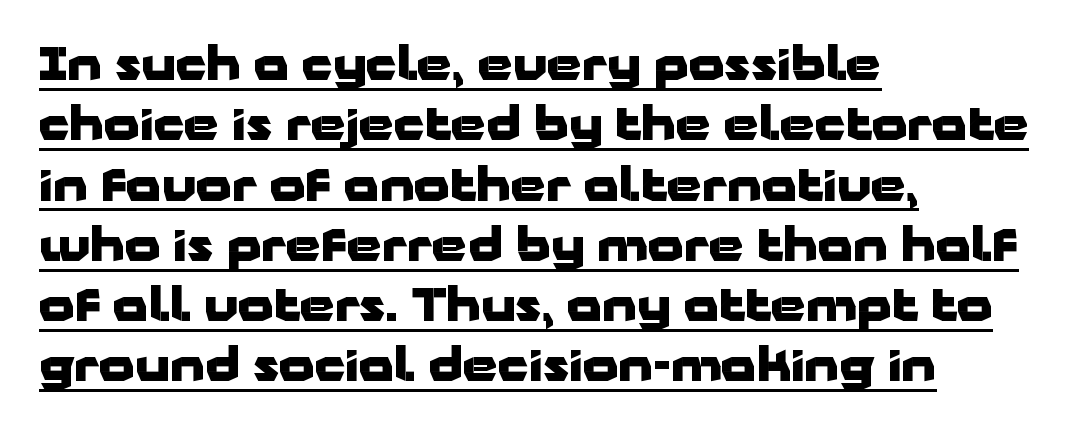
Q: Is the text bold? A: Yes.
Q: Is the text italic (slanted)? A: No, it is upright.
Q: Is the typeface a serif or a sans-serif typeface? A: Sans-serif.
Q: Is the text underlined? A: Yes.
Q: How is the paragraph aligned? A: Left-aligned.
Q: Is the spacing between letters normal or unusually wide? A: Normal.
Q: Is the spacing between lines tight, normal or loose? A: Normal.
Q: Width (condensed, normal, or wide)? A: Wide.
Q: Stroke contrast? A: Low.
Q: x-height? A: Medium.
Q: Monospaced? A: No.
